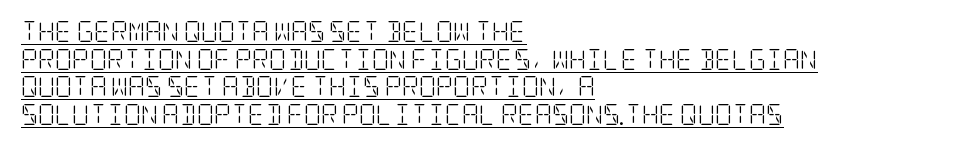
{"italic": "no", "bold": "no", "underline": "yes", "align": "left", "line_spacing": "normal", "line_spacing_ratio": 1.31, "letter_spacing": "normal", "letter_spacing_em": 0.0, "glyph_px": 21}
